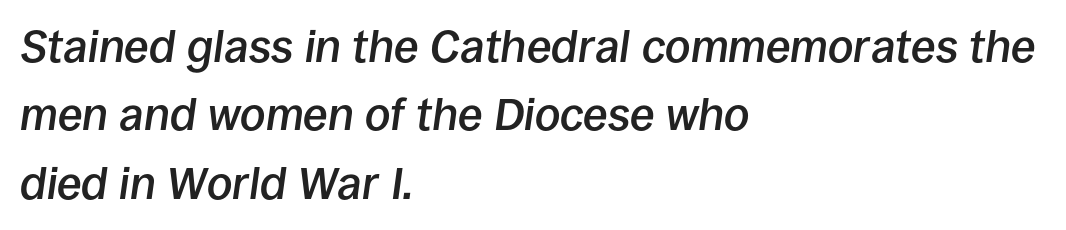
The image shows 45 px semibold type, italic (leaning right); set left-aligned, normal line spacing (1.52x), normal letter spacing, not underlined; low stroke contrast and a large x-height.
